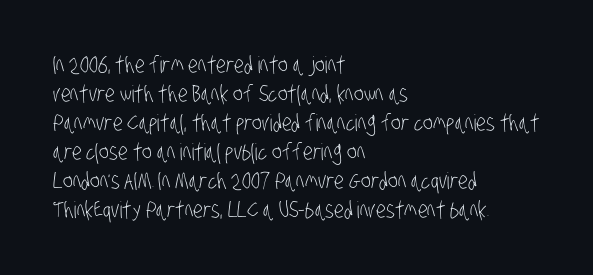
The image shows 23 px text type; set left-aligned, normal line spacing (1.26x), normal letter spacing, not underlined.
